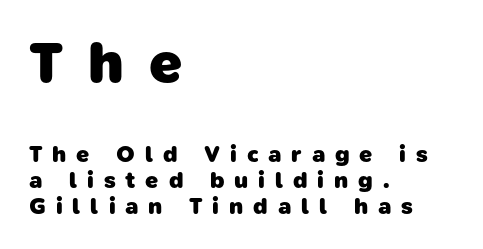
{"serif": "no", "bold": "yes", "weight": "heavy", "width": "normal", "stroke_contrast": "low", "x_height": "medium", "monospaced": "no", "underline": "no", "align": "left", "line_spacing": "tight", "line_spacing_ratio": 1.13, "letter_spacing": "wide", "letter_spacing_em": 0.43, "larger_block": "first", "size_ratio": 2.52, "glyph_px": 58}
